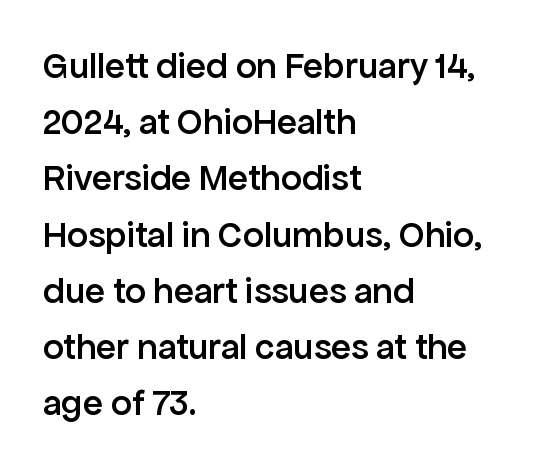
Q: Is the text bold? A: Semi-bold.
Q: Is the text italic (slanted)? A: No, it is upright.
Q: Is the typeface a serif or a sans-serif typeface? A: Sans-serif.
Q: Is the text underlined? A: No.
Q: How is the paragraph aligned? A: Left-aligned.
Q: Is the spacing between letters normal or unusually wide? A: Normal.
Q: Is the spacing between lines tight, normal or loose? A: Normal.
Q: Width (condensed, normal, or wide)? A: Normal.
Q: Stroke contrast? A: Low.
Q: x-height? A: Medium.
Q: Monospaced? A: No.
